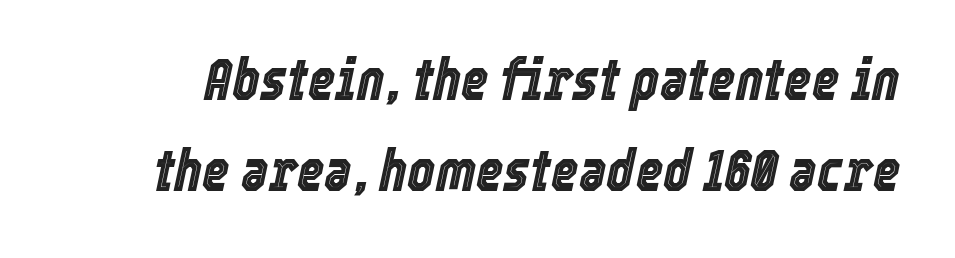
The image shows 59 px condensed type, italic (leaning right); set normal line spacing (1.54x), normal letter spacing, not underlined; a medium x-height.
